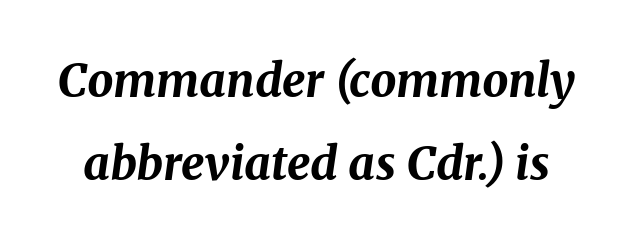
{"italic": "yes", "lean": "right", "slant_degrees": 8, "bold": "yes", "weight": "bold", "width": "normal", "stroke_contrast": "medium", "x_height": "medium", "monospaced": "no", "underline": "no", "line_spacing_ratio": 1.81, "letter_spacing": "normal", "letter_spacing_em": 0.0, "glyph_px": 46}
